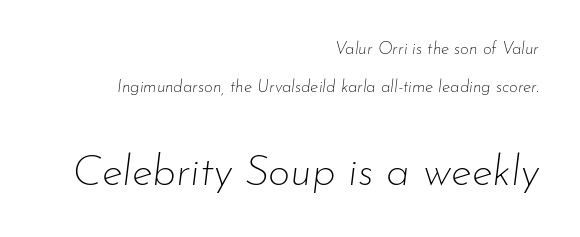
{"italic": "yes", "lean": "right", "slant_degrees": 7, "bold": "no", "weight": "thin", "width": "normal", "stroke_contrast": "low", "x_height": "small", "monospaced": "no", "underline": "no", "align": "right", "line_spacing": "loose", "line_spacing_ratio": 2.24, "letter_spacing": "normal", "letter_spacing_em": 0.0, "larger_block": "second", "size_ratio": 2.53, "glyph_px": 43}
